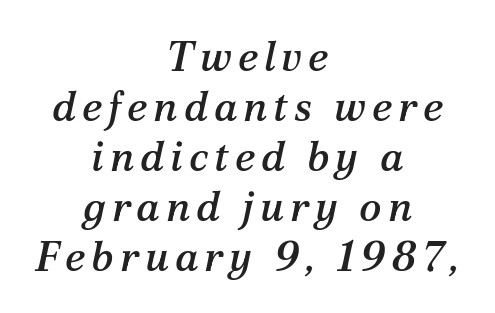
Q: Is the text italic (slanted)? A: Yes, it leans right by about 12 degrees.
Q: Is the typeface a serif or a sans-serif typeface? A: Serif.
Q: Is the text underlined? A: No.
Q: How is the paragraph aligned? A: Centered.
Q: Width (condensed, normal, or wide)? A: Normal.
Q: Stroke contrast? A: Medium.
Q: x-height? A: Medium.
Q: Monospaced? A: No.
